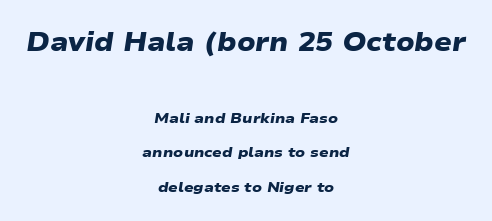
The image shows 26 px bold type; set centered, loose line spacing (2.44x), normal letter spacing, not underlined; the first (top) block is 1.86x larger.
